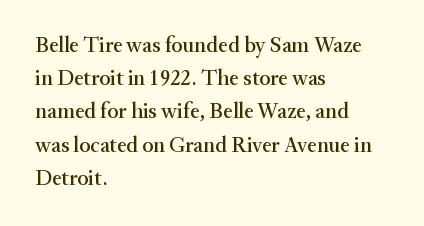
Q: Is the text italic (slanted)? A: No, it is upright.
Q: Is the text underlined? A: No.
Q: How is the paragraph aligned? A: Left-aligned.
Q: Is the spacing between letters normal or unusually wide? A: Normal.
Q: Is the spacing between lines tight, normal or loose? A: Normal.
